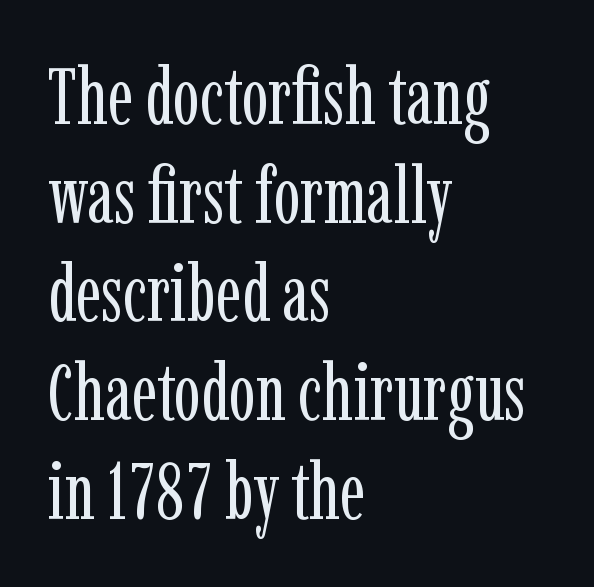
Q: Is the text bold? A: No.
Q: Is the text italic (slanted)? A: No, it is upright.
Q: Is the typeface a serif or a sans-serif typeface? A: Serif.
Q: Is the text underlined? A: No.
Q: How is the paragraph aligned? A: Left-aligned.
Q: Is the spacing between letters normal or unusually wide? A: Normal.
Q: Is the spacing between lines tight, normal or loose? A: Normal.
Q: Width (condensed, normal, or wide)? A: Condensed.
Q: Stroke contrast? A: Low.
Q: x-height? A: Medium.
Q: Monospaced? A: No.
